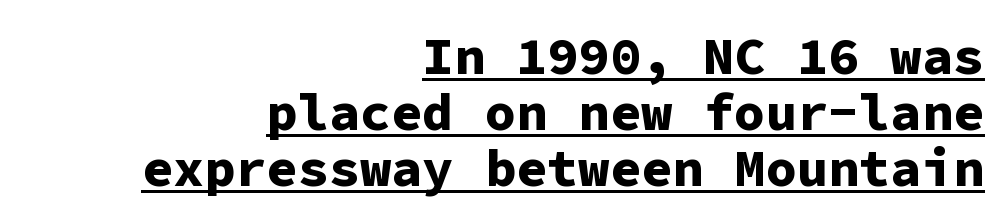
The lines in this sample share a right terminus and differ only in where they begin. Stroke terminals: plain, sans-serif. Thick stems and heavy bowls — unmistakably bold. Vertical spacing — tight. A typesetter would call this zero additional tracking.
